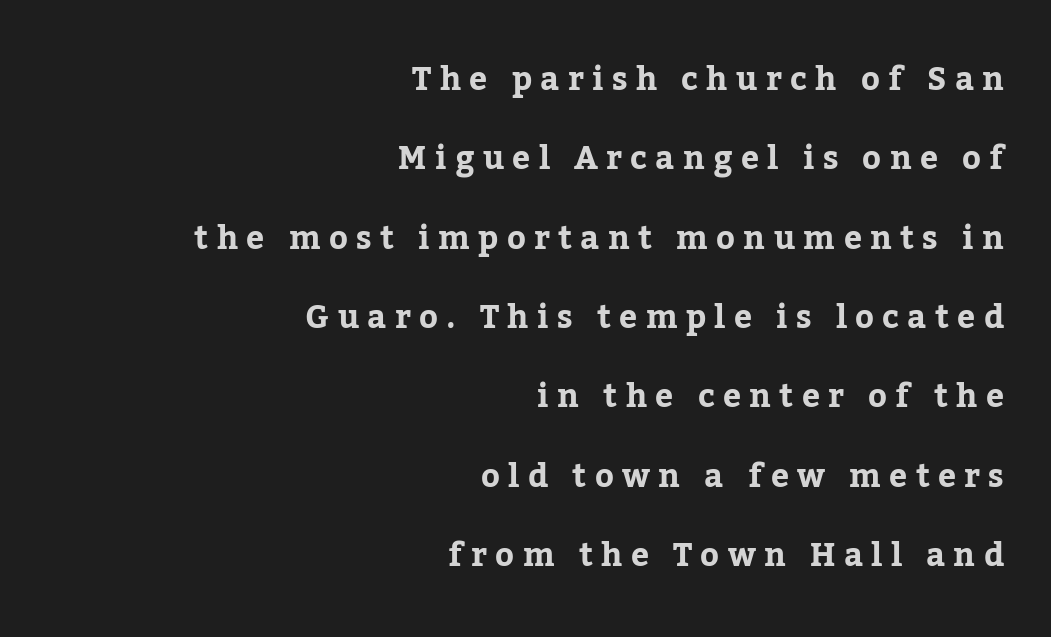
The image shows 32 px serif type, upright; set right-aligned, loose line spacing (2.48x), unusually wide letter spacing (+0.26 em), not underlined; low stroke contrast and a medium x-height.
